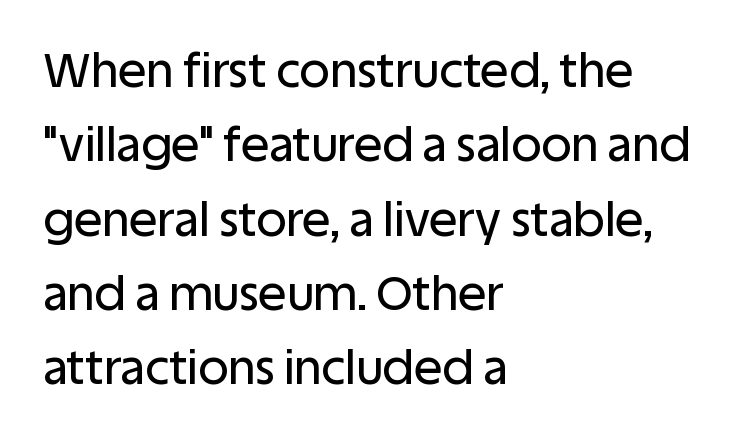
The image shows 47 px sans-serif type, upright; set left-aligned, normal line spacing (1.58x), normal letter spacing, not underlined; low stroke contrast and a large x-height.
